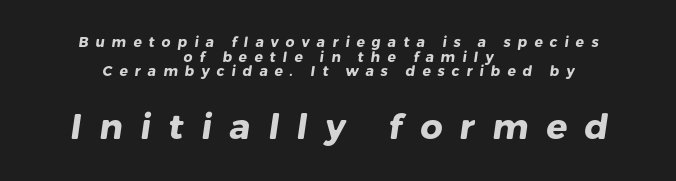
{"serif": "no", "bold": "yes", "weight": "heavy", "width": "normal", "stroke_contrast": "low", "x_height": "medium", "monospaced": "no", "underline": "no", "align": "center", "line_spacing": "tight", "line_spacing_ratio": 1.04, "letter_spacing": "wide", "letter_spacing_em": 0.5, "larger_block": "second", "size_ratio": 2.5, "glyph_px": 35}
